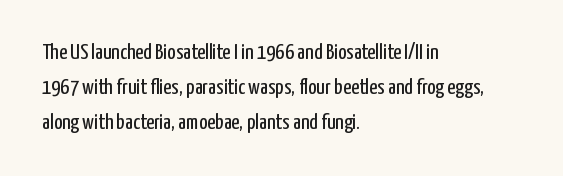
The image shows 22 px text type, upright; set left-aligned, normal line spacing (1.59x), normal letter spacing, not underlined.
